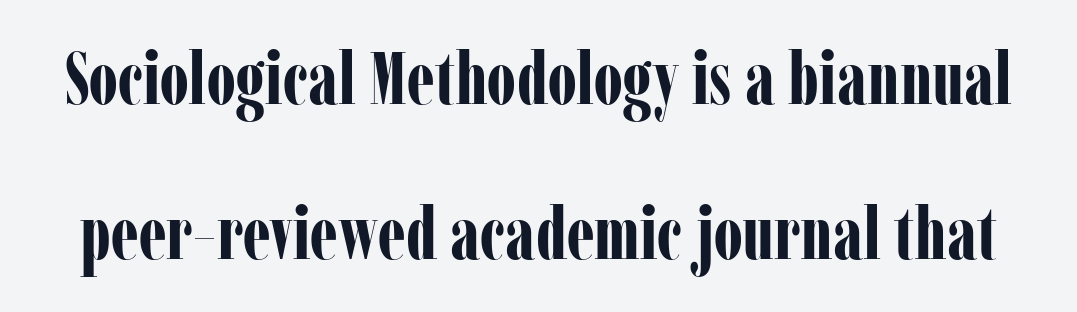
Line spacing here is loose. No italicization has been applied; the sample stays upright. Spacing verdict: proportional, widths tailored to each character. Does the type have serifs? Yes, each stem ends in a small foot.
